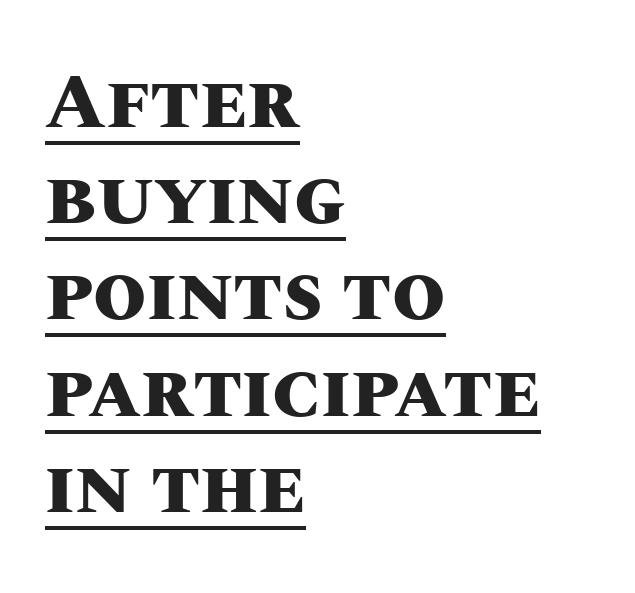
Heavy-handed strokes throughout: this text is bold. This rendering uses left alignment, leaving the right contour irregular. The passage shown has conventional tracking throughout. A typesetter would call this proportional, since set widths differ per character. The lettering holds an erect, upright posture throughout.
